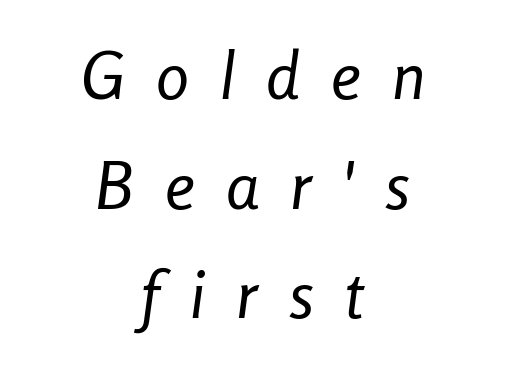
The image shows 66 px regular-weight, condensed type, italic (leaning right); set centered, normal line spacing (1.66x), unusually wide letter spacing (+0.47 em), not underlined; low stroke contrast and a medium x-height.
